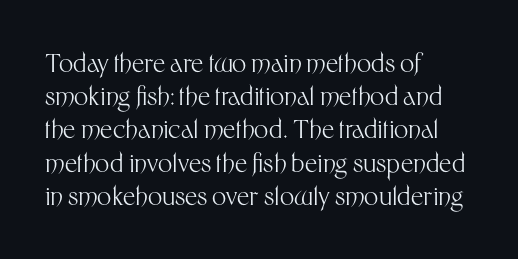
These lines sit exactly where default settings would place them. Decoration check: the copy has no underline. The typeface has the unassuming heft of standard copy or less. Horizontal alignment here is leftward, the default for most running prose.
